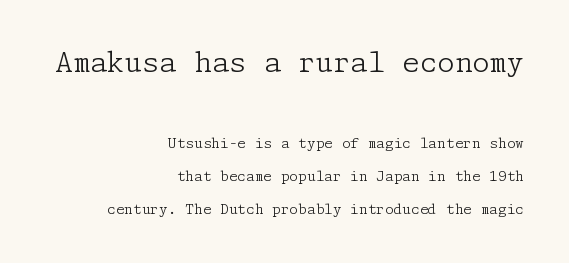
The image shows 28 px light serif type, upright; set right-aligned, loose line spacing (2.37x), normal letter spacing, not underlined; the first (top) block is 2.0x larger; low stroke contrast and a medium x-height.
